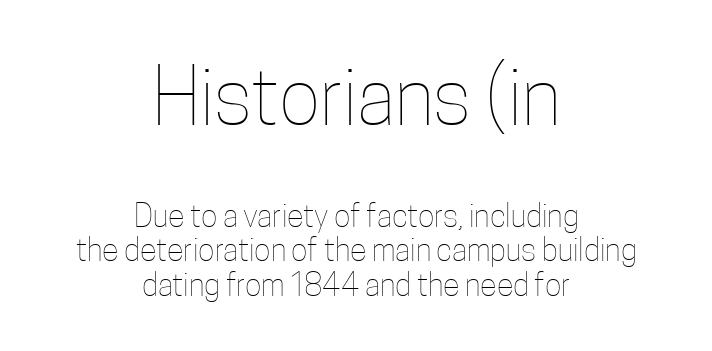
{"italic": "no", "bold": "no", "weight": "thin", "width": "condensed", "stroke_contrast": "low", "x_height": "medium", "monospaced": "no", "underline": "no", "align": "center", "line_spacing": "tight", "line_spacing_ratio": 1.11, "letter_spacing": "normal", "letter_spacing_em": 0.0, "larger_block": "first", "size_ratio": 2.52, "glyph_px": 78}
